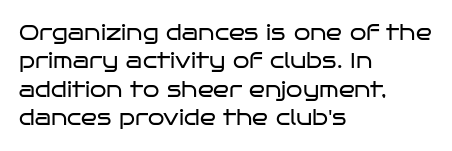
The image shows 21 px text type, upright; set left-aligned, normal line spacing (1.35x), normal letter spacing, not underlined.
